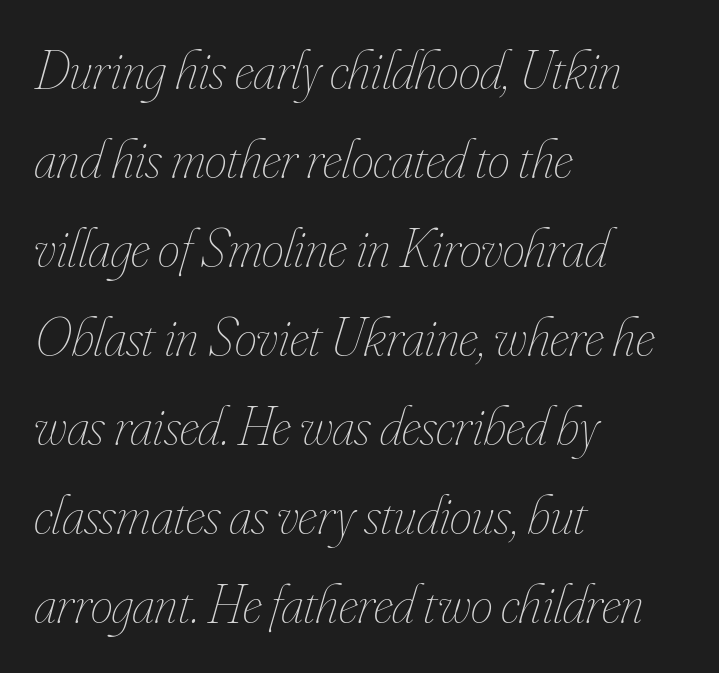
{"italic": "yes", "lean": "right", "slant_degrees": 16, "bold": "no", "weight": "thin", "width": "condensed", "stroke_contrast": "low", "x_height": "small", "monospaced": "no", "underline": "no", "align": "left", "line_spacing": "normal", "line_spacing_ratio": 1.59, "letter_spacing": "normal", "letter_spacing_em": 0.0, "glyph_px": 56}
